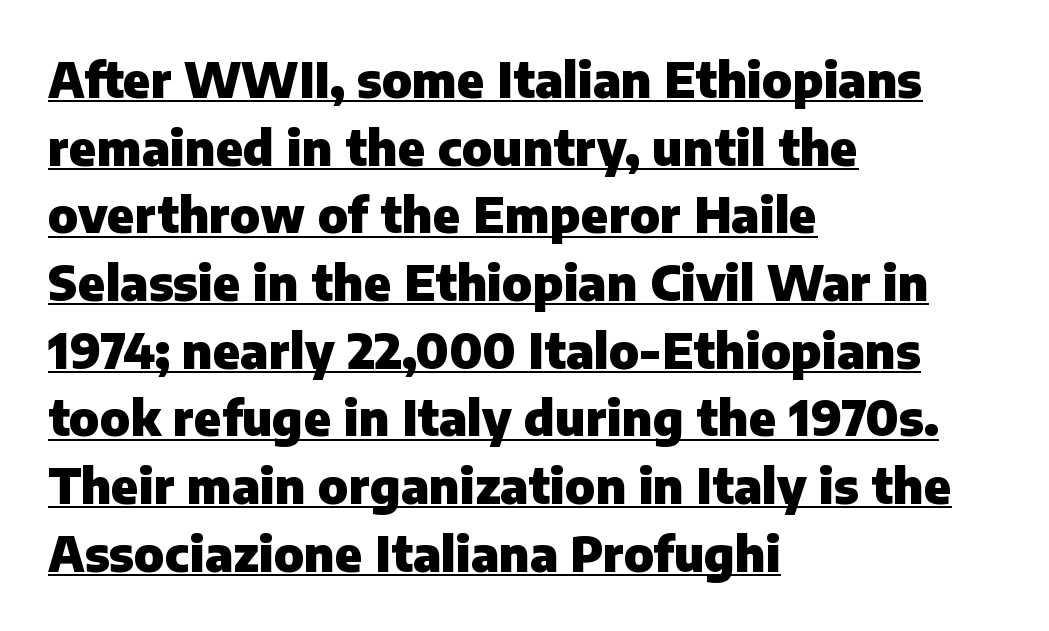
{"serif": "no", "italic": "no", "bold": "yes", "weight": "heavy", "width": "normal", "stroke_contrast": "low", "x_height": "medium", "monospaced": "no", "underline": "yes", "align": "left", "line_spacing": "normal", "line_spacing_ratio": 1.41, "letter_spacing": "normal", "letter_spacing_em": 0.0, "glyph_px": 48}
